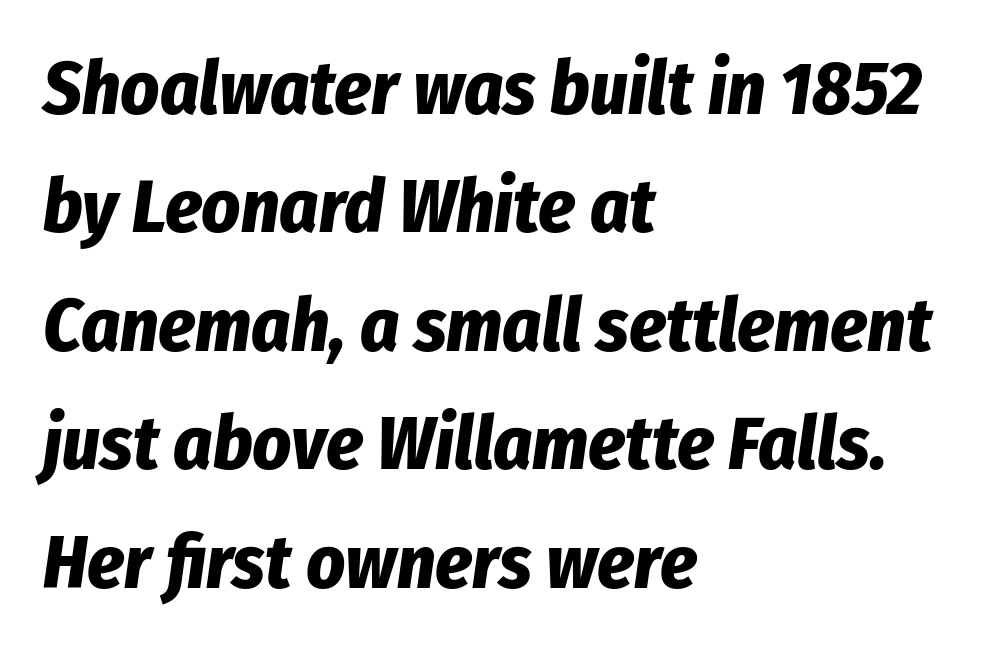
The space beneath each line is pristine and unruled. Varying glyph widths throughout — classic text-font behaviour. Caption: bold face, heavy strokes. In terms of posture, this sample is oblique.
